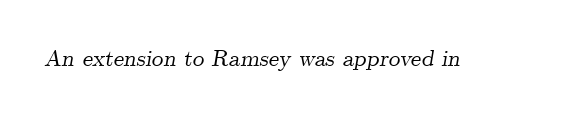
The image shows 23 px text type, italic (leaning right); set normal letter spacing, not underlined.
